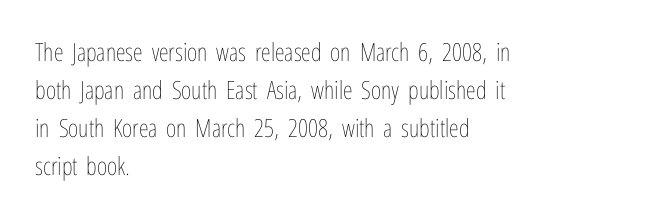
The image shows 25 px text type, upright; set left-aligned, normal line spacing (1.52x), normal letter spacing, not underlined.
